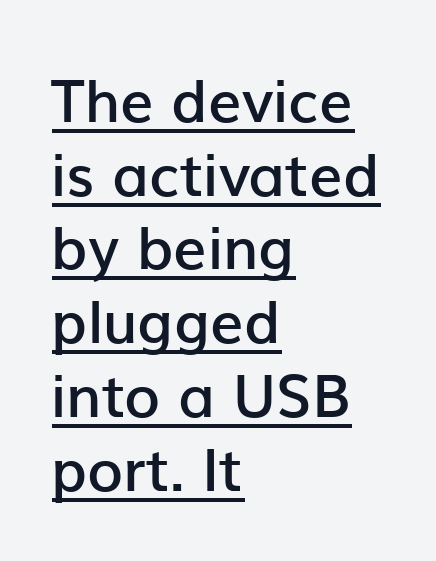
{"serif": "no", "italic": "no", "bold": "semi", "weight": "semibold", "width": "normal", "stroke_contrast": "low", "x_height": "medium", "monospaced": "no", "underline": "yes", "align": "left", "line_spacing": "normal", "line_spacing_ratio": 1.25, "letter_spacing": "normal", "letter_spacing_em": 0.0, "glyph_px": 59}
